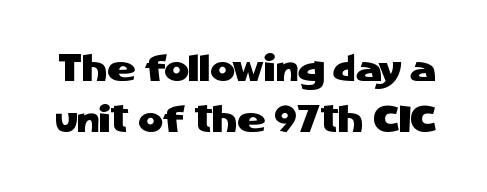
Horizontal bands of white between lines are of average thickness. Underlining? Definitely not there. How are the letters spaced? Ordinarily, with no added tracking. Every stem runs plumb, perpendicular to the baseline. Varying glyph widths throughout — classic text-font behaviour. What kind of face is this? One without serifs — a sans.
